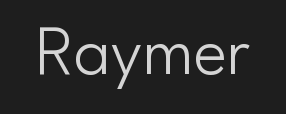
{"serif": "no", "italic": "no", "bold": "no", "weight": "light", "width": "normal", "stroke_contrast": "low", "x_height": "small", "monospaced": "no", "underline": "no", "letter_spacing": "normal", "letter_spacing_em": 0.0, "glyph_px": 71}
